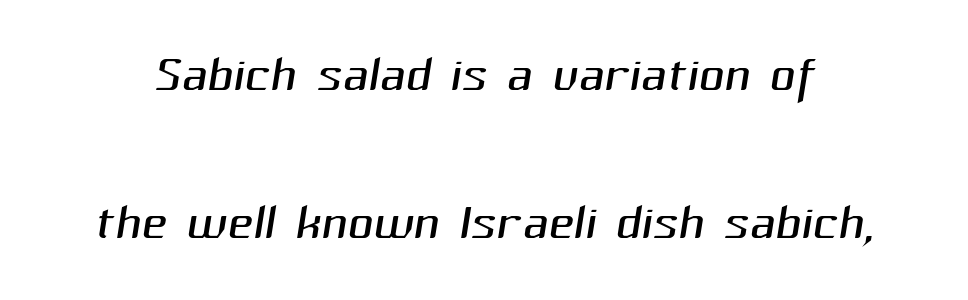
A bare baseline throughout the passage. This sample uses a sans-serif face. Stems here are at most as thick as an everyday book face. A typesetter would call this leading open, well beyond the default.
